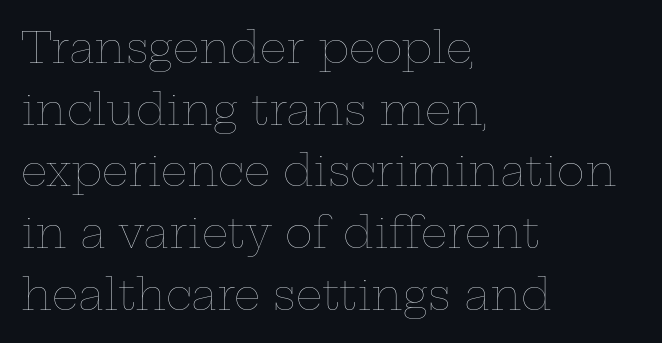
{"italic": "no", "bold": "no", "weight": "thin", "width": "wide", "stroke_contrast": "low", "x_height": "medium", "monospaced": "no", "underline": "no", "align": "left", "line_spacing": "normal", "line_spacing_ratio": 1.47, "letter_spacing": "normal", "letter_spacing_em": 0.0, "glyph_px": 42}
